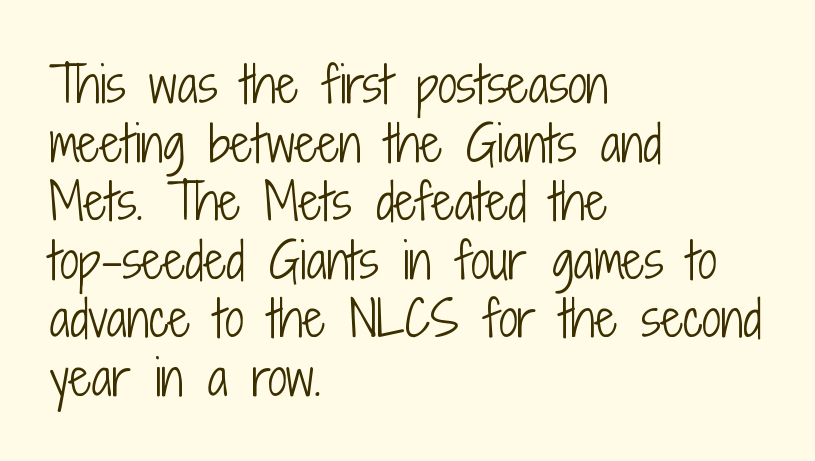
The image shows 48 px light, condensed sans-serif type, upright; set left-aligned, line spacing 1.22x, normal letter spacing, not underlined; low stroke contrast and a medium x-height.
